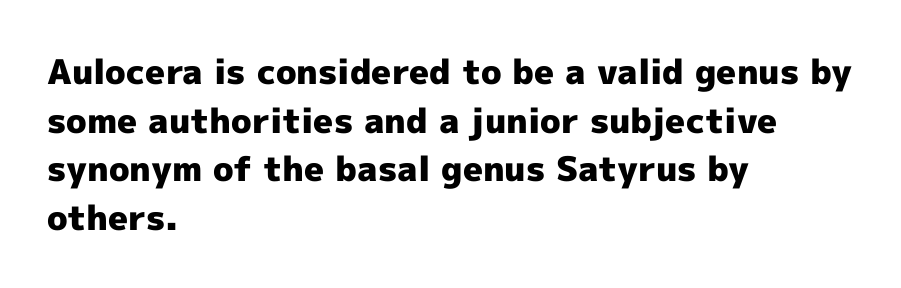
Q: Is the text bold? A: Yes.
Q: Is the text italic (slanted)? A: No, it is upright.
Q: Is the typeface a serif or a sans-serif typeface? A: Sans-serif.
Q: Is the text underlined? A: No.
Q: How is the paragraph aligned? A: Left-aligned.
Q: Is the spacing between letters normal or unusually wide? A: Normal.
Q: Is the spacing between lines tight, normal or loose? A: Normal.
Q: Width (condensed, normal, or wide)? A: Normal.
Q: x-height? A: Medium.
Q: Monospaced? A: No.
